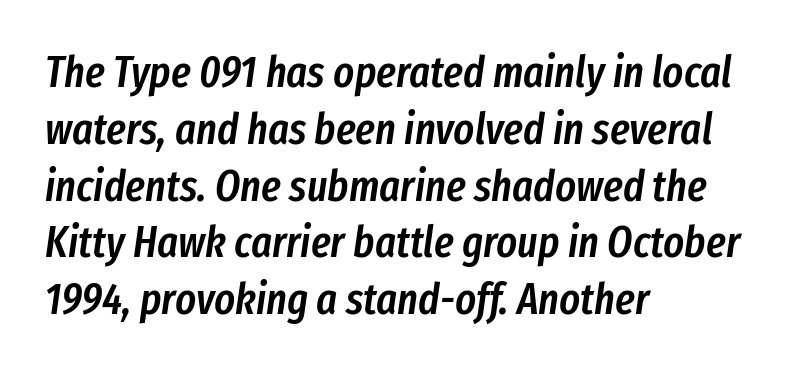
Q: Is the text bold? A: Semi-bold.
Q: Is the text italic (slanted)? A: Yes, it leans right by about 8 degrees.
Q: Is the text underlined? A: No.
Q: How is the paragraph aligned? A: Left-aligned.
Q: Is the spacing between letters normal or unusually wide? A: Normal.
Q: Is the spacing between lines tight, normal or loose? A: Normal.
Q: Width (condensed, normal, or wide)? A: Condensed.
Q: Stroke contrast? A: Low.
Q: x-height? A: Medium.
Q: Monospaced? A: No.
